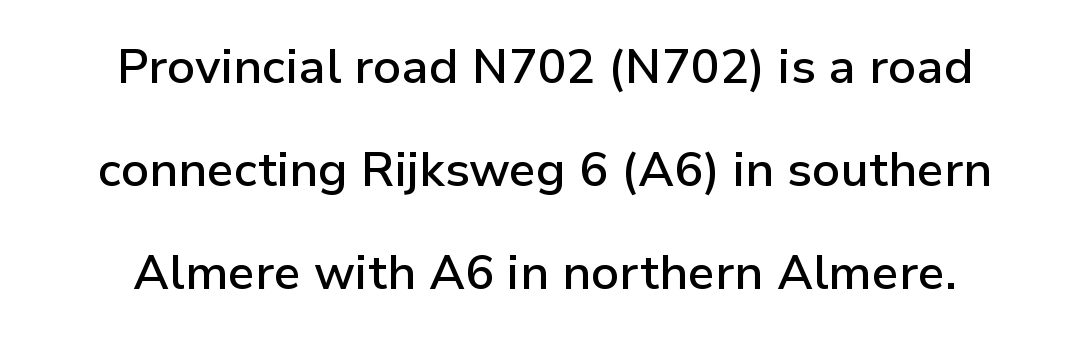
{"serif": "no", "italic": "no", "bold": "semi", "weight": "semibold", "width": "normal", "stroke_contrast": "low", "x_height": "medium", "monospaced": "no", "underline": "no", "align": "center", "line_spacing": "loose", "line_spacing_ratio": 2.15, "letter_spacing": "normal", "letter_spacing_em": 0.0, "glyph_px": 48}
